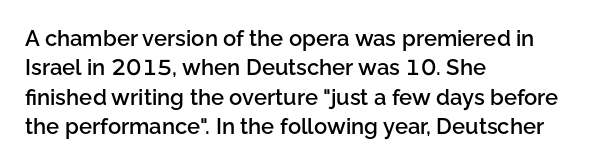
The image shows 22 px text type, upright; set left-aligned, normal line spacing (1.34x), normal letter spacing, not underlined.
